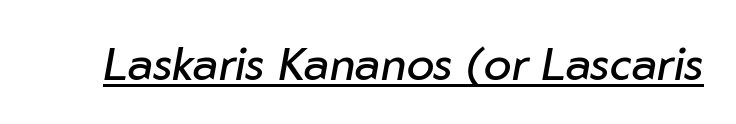
{"italic": "yes", "lean": "right", "slant_degrees": 10, "bold": "no", "weight": "regular", "width": "normal", "stroke_contrast": "low", "x_height": "medium", "monospaced": "no", "underline": "yes", "letter_spacing": "normal", "letter_spacing_em": 0.0, "glyph_px": 46}
